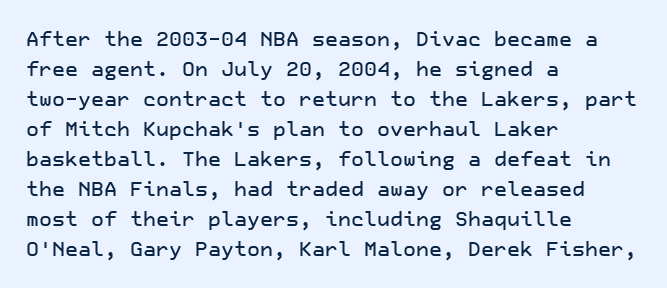
The image shows 20 px text type, upright; set left-aligned, normal line spacing (1.5x), normal letter spacing, not underlined.
